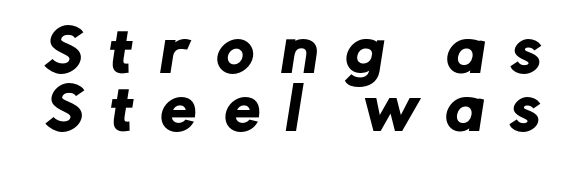
The image shows 57 px sans-serif type; set tight line spacing (1.01x), unusually wide letter spacing (+0.48 em), not underlined; low stroke contrast and a medium x-height.
